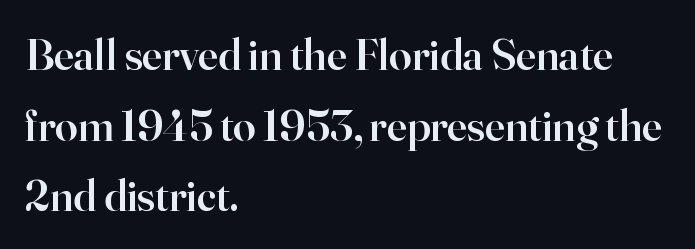
Q: Is the text bold? A: Semi-bold.
Q: Is the text italic (slanted)? A: No, it is upright.
Q: Is the typeface a serif or a sans-serif typeface? A: Serif.
Q: Is the text underlined? A: No.
Q: How is the paragraph aligned? A: Left-aligned.
Q: Is the spacing between letters normal or unusually wide? A: Normal.
Q: Is the spacing between lines tight, normal or loose? A: Normal.
Q: Width (condensed, normal, or wide)? A: Normal.
Q: Stroke contrast? A: High.
Q: x-height? A: Small.
Q: Monospaced? A: No.
